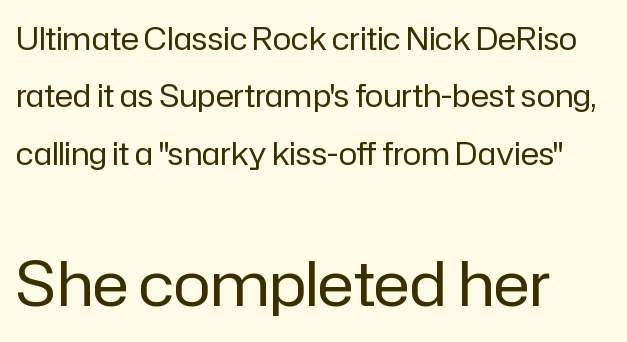
{"serif": "no", "italic": "no", "bold": "no", "weight": "regular", "width": "normal", "stroke_contrast": "low", "x_height": "medium", "monospaced": "no", "underline": "no", "align": "left", "line_spacing_ratio": 1.85, "letter_spacing": "normal", "letter_spacing_em": 0.0, "larger_block": "second", "size_ratio": 2.0, "glyph_px": 62}
